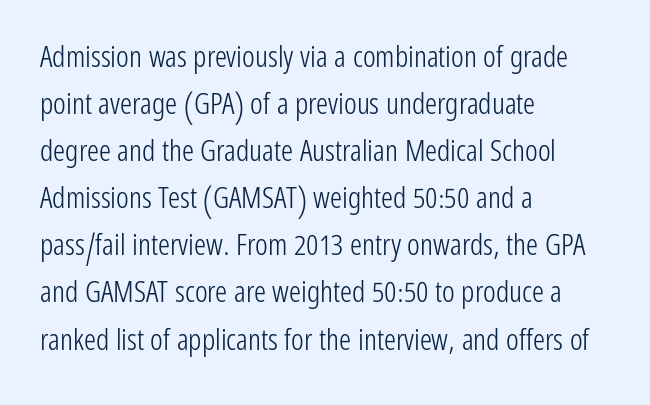
The image shows 30 px light, condensed sans-serif type, upright; set left-aligned, normal line spacing (1.57x), normal letter spacing, not underlined; low stroke contrast and a medium x-height.
